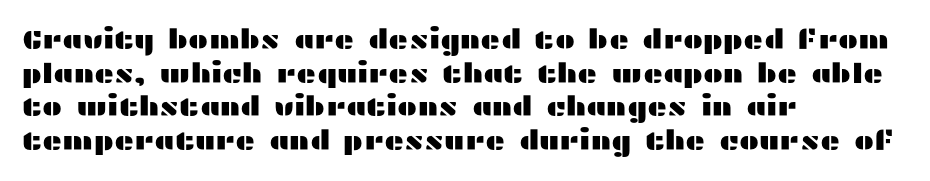
{"italic": "no", "underline": "no", "align": "left", "line_spacing": "normal", "line_spacing_ratio": 1.25, "letter_spacing": "normal", "letter_spacing_em": 0.0, "glyph_px": 27}
